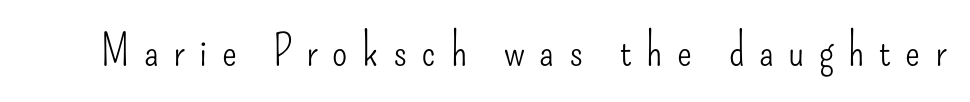
The image shows 44 px light, condensed sans-serif type, upright; set unusually wide letter spacing (+0.33 em), not underlined; low stroke contrast and a small x-height.
